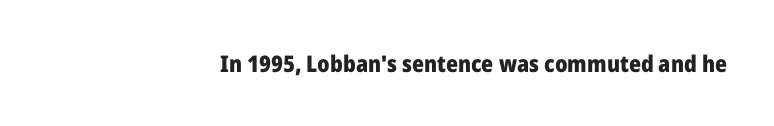
Underline: absent. Students, this is bold: see how much ink each stroke carries. Every stem runs plumb, perpendicular to the baseline. Teacher's note: observe the even right margin — that is flush-right alignment. In terms of letterspacing, this is plain default setting.
